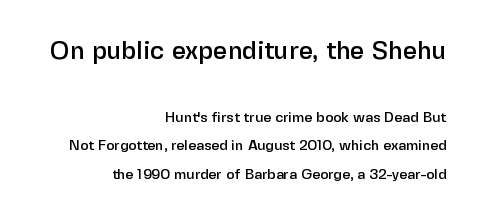
{"italic": "no", "underline": "no", "align": "right", "line_spacing": "loose", "line_spacing_ratio": 2.03, "letter_spacing": "normal", "letter_spacing_em": 0.0, "larger_block": "first", "size_ratio": 1.79, "glyph_px": 25}
